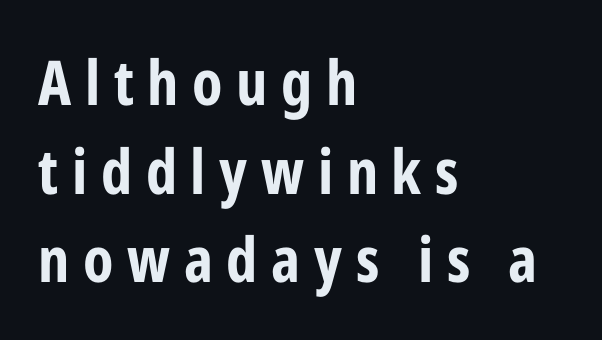
This rendering uses left alignment, leaving the right contour irregular. The designer went with a sans here, leaving each stem footless. Proportional: the letters do not fall into vertical columns. Tracking value appears strongly positive — letters spread wide. The type sits square on the baseline with zero lean.
